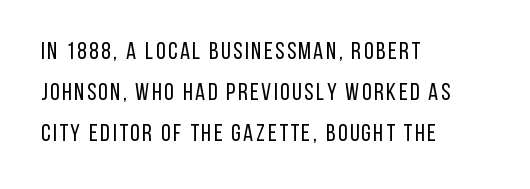
Stems and bowls with no extra thickness — not bold. Horizontally, the lines are justified to the leading edge only. This is roman type, the default non-slanted kind. The area under the type is left untouched.
